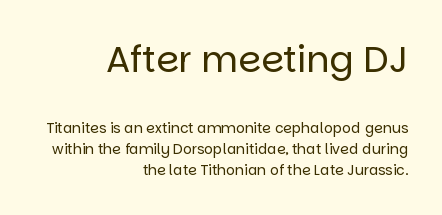
{"serif": "no", "italic": "no", "bold": "no", "weight": "regular", "width": "normal", "stroke_contrast": "low", "x_height": "large", "monospaced": "no", "underline": "no", "align": "right", "line_spacing": "normal", "line_spacing_ratio": 1.52, "letter_spacing": "normal", "letter_spacing_em": 0.0, "larger_block": "first", "size_ratio": 2.57, "glyph_px": 36}
